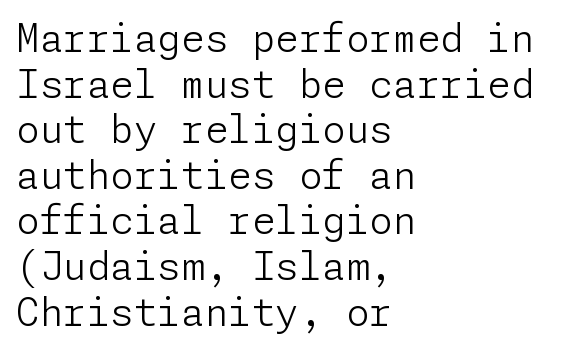
{"serif": "no", "italic": "no", "bold": "no", "weight": "light", "width": "normal", "stroke_contrast": "low", "x_height": "medium", "underline": "no", "align": "left", "line_spacing_ratio": 1.2, "letter_spacing": "normal", "letter_spacing_em": 0.0, "glyph_px": 38}
